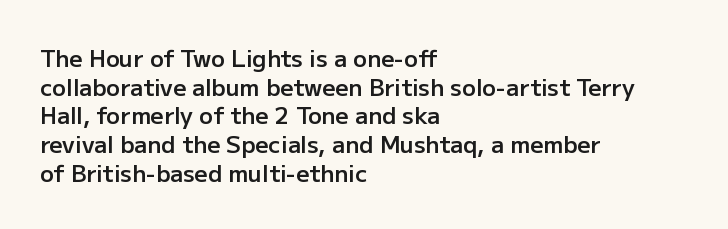
{"italic": "no", "bold": "semi", "underline": "no", "align": "left", "line_spacing": "normal", "line_spacing_ratio": 1.25, "letter_spacing": "normal", "letter_spacing_em": 0.0, "glyph_px": 23}
